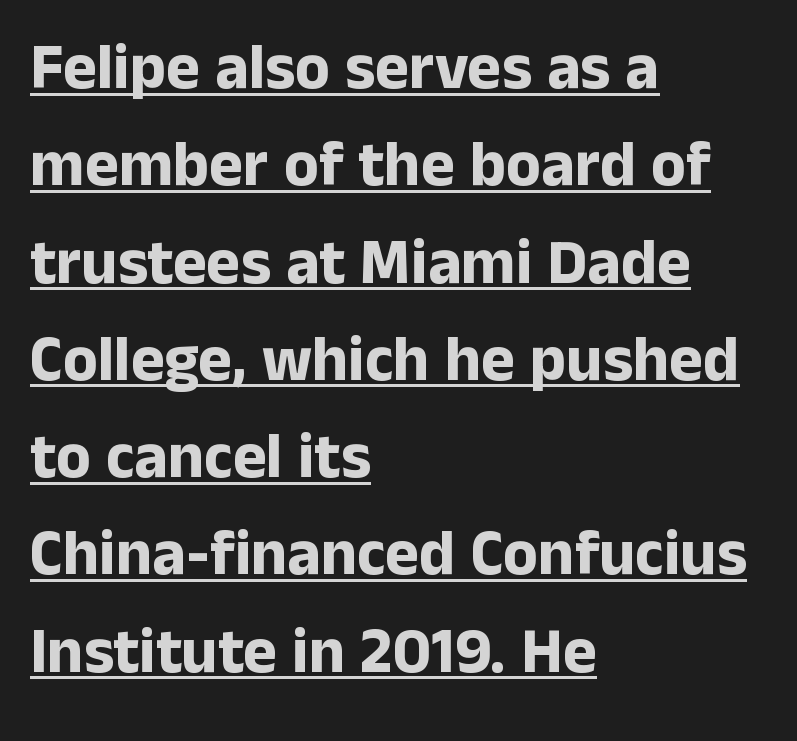
The image shows 64 px bold sans-serif type, upright; set left-aligned, normal line spacing (1.52x), normal letter spacing, underlined; low stroke contrast and a medium x-height.
